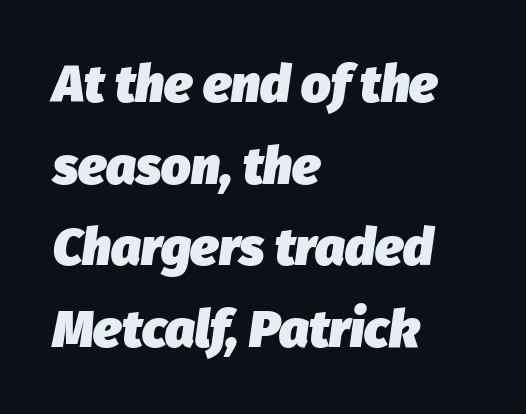
Q: Is the text bold? A: Yes.
Q: Is the text italic (slanted)? A: Yes, it leans right by about 8 degrees.
Q: Is the text underlined? A: No.
Q: How is the paragraph aligned? A: Left-aligned.
Q: Is the spacing between letters normal or unusually wide? A: Normal.
Q: Is the spacing between lines tight, normal or loose? A: Normal.
Q: Width (condensed, normal, or wide)? A: Normal.
Q: Stroke contrast? A: Low.
Q: x-height? A: Medium.
Q: Monospaced? A: No.
